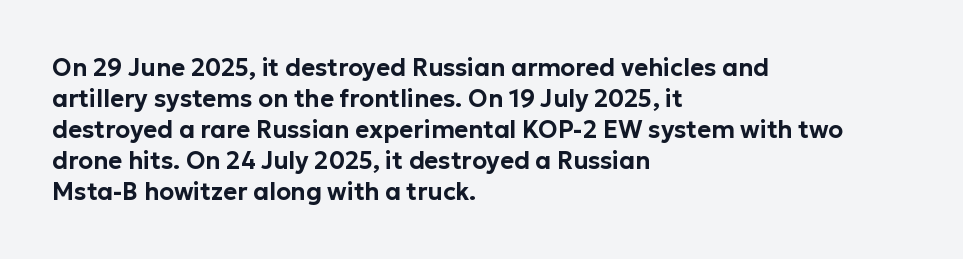
The rag falls on the right side of this text block. How would I describe the line gaps? Plain and ordinary. Ordinary non-slanted type is in use. The gaps between neighbouring characters are ordinary and unremarkable.
